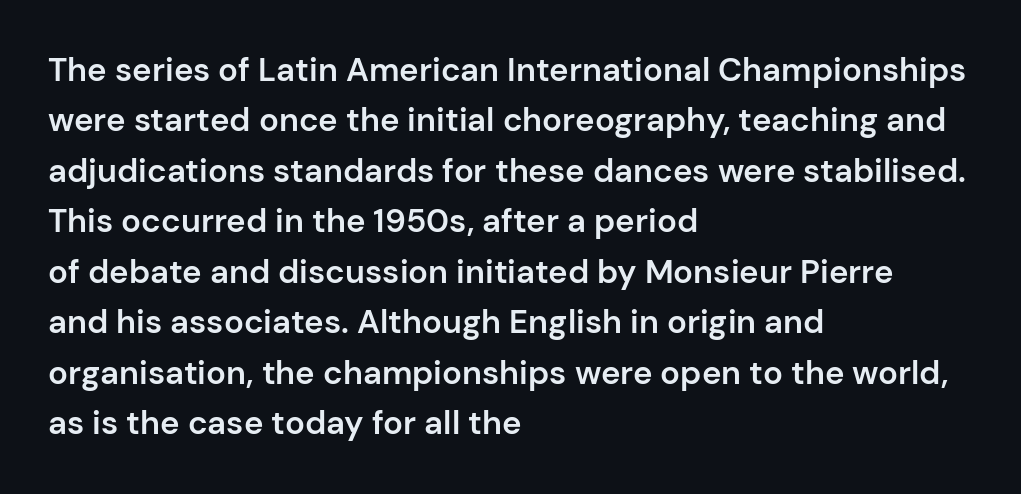
The image shows 33 px semibold sans-serif type, upright; set left-aligned, normal line spacing (1.53x), normal letter spacing, not underlined; low stroke contrast and a medium x-height.
